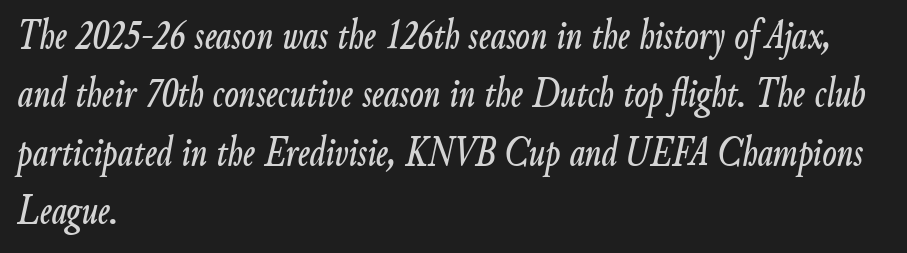
Q: Is the text italic (slanted)? A: Yes, it leans right by about 9 degrees.
Q: Is the text underlined? A: No.
Q: How is the paragraph aligned? A: Left-aligned.
Q: Is the spacing between letters normal or unusually wide? A: Normal.
Q: Is the spacing between lines tight, normal or loose? A: Normal.
Q: Width (condensed, normal, or wide)? A: Condensed.
Q: Stroke contrast? A: Low.
Q: x-height? A: Small.
Q: Monospaced? A: No.
